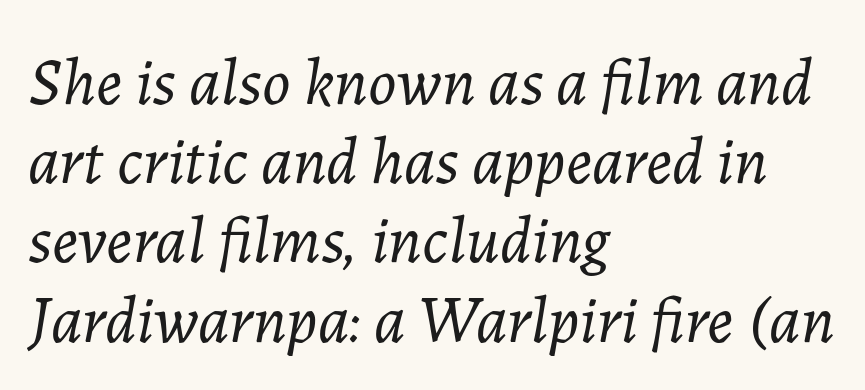
Q: Is the text bold? A: No.
Q: Is the text italic (slanted)? A: Yes, it leans right by about 7 degrees.
Q: Is the text underlined? A: No.
Q: How is the paragraph aligned? A: Left-aligned.
Q: Is the spacing between letters normal or unusually wide? A: Normal.
Q: Width (condensed, normal, or wide)? A: Normal.
Q: Stroke contrast? A: Low.
Q: x-height? A: Medium.
Q: Monospaced? A: No.
